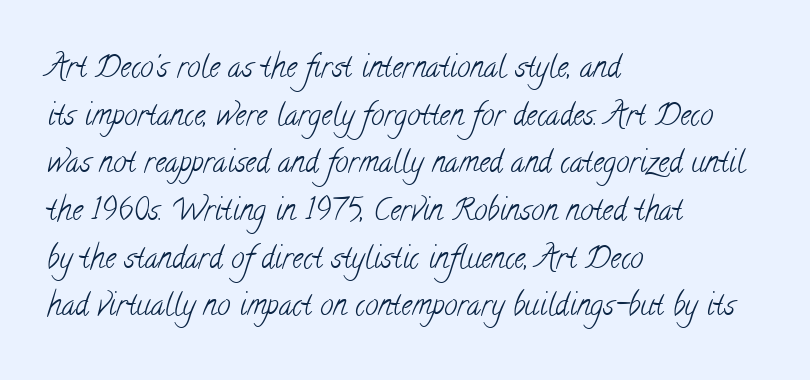
These lines stack with their left ends in a neat column. Observe the ordinary spacing: letters are neighbours, not strangers. Unmarked baselines from the first word to the last. The face used here is seriffed, in the tradition of book romans. The letterforms sit at book weight or below. Varying glyph widths throughout — classic text-font behaviour.
